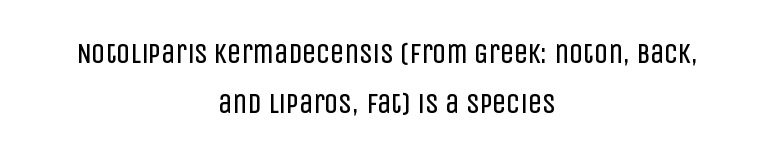
The letters sit at their default tracking, neither squeezed nor spread. The face used here is proportionally spaced, like ordinary book or web type. Notice how the passage keeps no hard edge, just a central spine. The typeface has the unassuming heft of standard copy or less.
